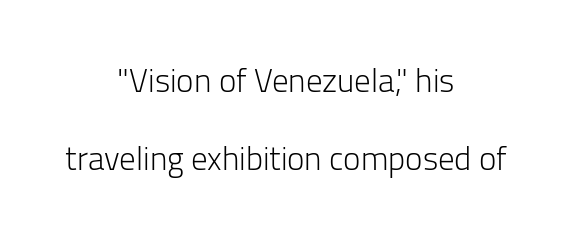
Clear beneath every line of the passage. The glyphs in this specimen are sans serif. Unbolded letterforms with no extra heft. Compared with typical paragraphs, the rows here are farther apart. The letters stand upright; this is a roman face. Each letter keeps its own natural width here, so spacing adapts to shape.
